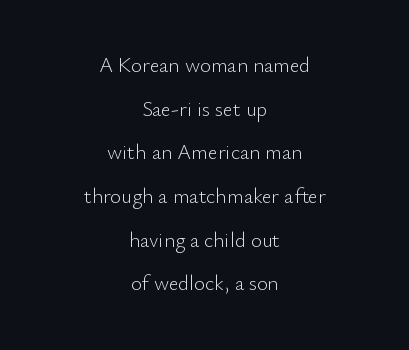
Q: Is the text bold? A: No.
Q: Is the text italic (slanted)? A: No, it is upright.
Q: Is the text underlined? A: No.
Q: How is the paragraph aligned? A: Centered.
Q: Is the spacing between letters normal or unusually wide? A: Normal.
Q: Is the spacing between lines tight, normal or loose? A: Loose.
